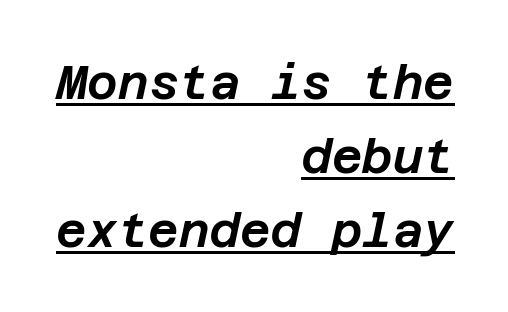
{"italic": "yes", "lean": "right", "slant_degrees": 12, "width": "normal", "stroke_contrast": "low", "x_height": "large", "underline": "yes", "align": "right", "line_spacing": "normal", "line_spacing_ratio": 1.57, "letter_spacing": "normal", "letter_spacing_em": 0.0, "glyph_px": 47}
